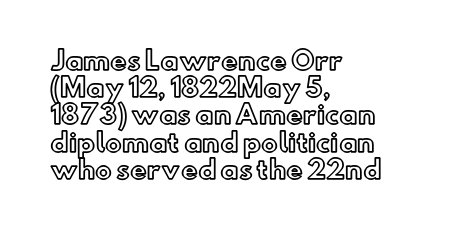
Q: Is the text italic (slanted)? A: No, it is upright.
Q: Is the text underlined? A: No.
Q: How is the paragraph aligned? A: Left-aligned.
Q: Is the spacing between letters normal or unusually wide? A: Normal.
Q: Is the spacing between lines tight, normal or loose? A: Tight.
